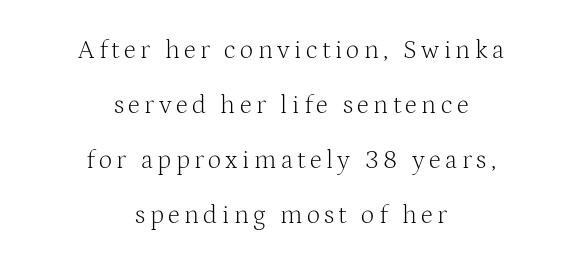
The rendering positions every line midway between the sides. This block would shrink considerably if given ordinary leading; it's expanded now. This is not heavy type; no bold has been used. Designer's note — italics off, roman on. Has an underline been added? It has not.
